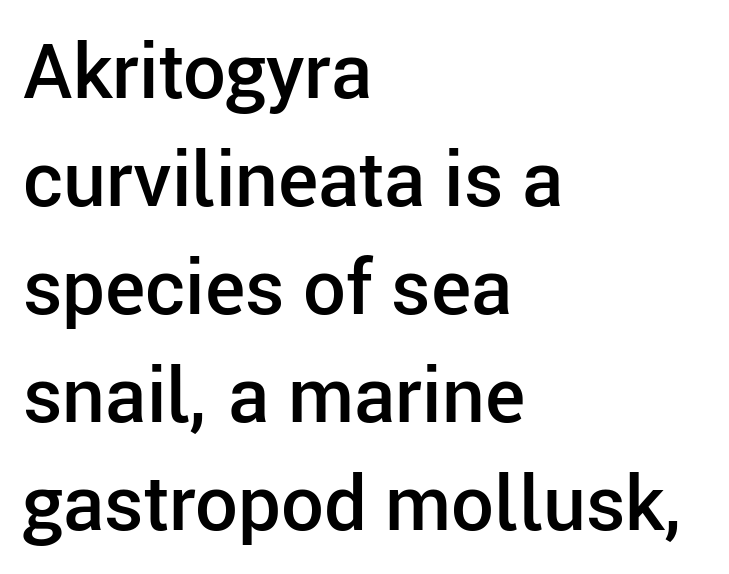
Its strokes are somewhat broadened, the hallmark of semibold type. The glyphs are unaccompanied by any horizontal stroke below them. This is the regular roman posture of the typeface. Is this a fixed-width face? No — the glyphs have proportional, varying widths.
